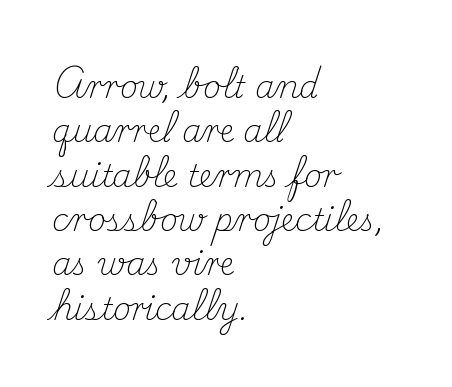
{"serif": "yes", "bold": "no", "weight": "light", "width": "normal", "stroke_contrast": "medium", "x_height": "small", "monospaced": "no", "underline": "no", "align": "left", "line_spacing": "normal", "line_spacing_ratio": 1.43, "letter_spacing": "normal", "letter_spacing_em": 0.0, "glyph_px": 31}
